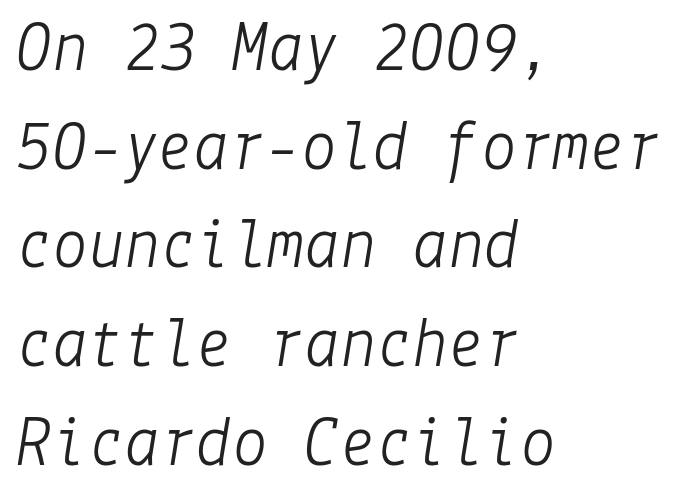
The image shows 72 px light type, italic (leaning right); set left-aligned, normal line spacing (1.37x), normal letter spacing, not underlined; low stroke contrast and a medium x-height.
